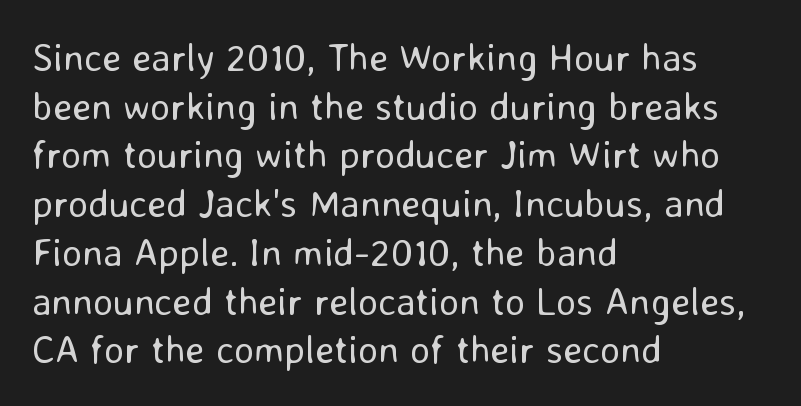
Q: Is the text bold? A: No.
Q: Is the text italic (slanted)? A: No, it is upright.
Q: Is the typeface a serif or a sans-serif typeface? A: Sans-serif.
Q: Is the text underlined? A: No.
Q: How is the paragraph aligned? A: Left-aligned.
Q: Is the spacing between letters normal or unusually wide? A: Normal.
Q: Is the spacing between lines tight, normal or loose? A: Normal.
Q: Width (condensed, normal, or wide)? A: Normal.
Q: Stroke contrast? A: Low.
Q: x-height? A: Medium.
Q: Monospaced? A: No.
